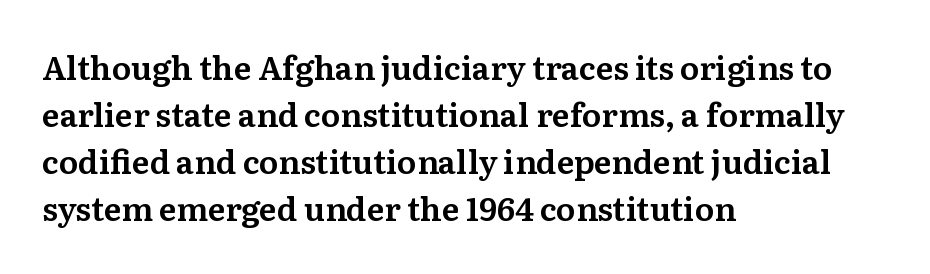
A typesetter would mark this as roman, not italic. These lines are set flush left with a ragged right edge. Spacing between characters is what you'd get straight out of the box. The passage shown is not underscored anywhere. Note the varied advance widths — an 'i' is clearly narrower than an 'm'.
